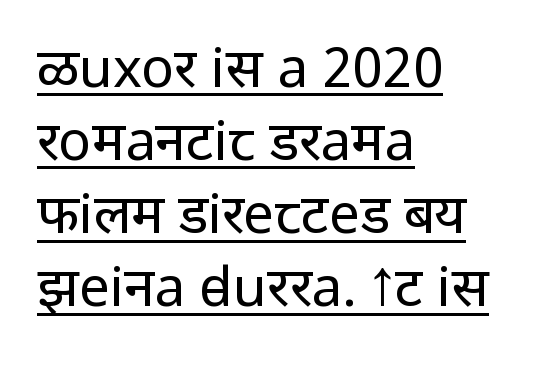
Q: Is the text bold? A: No.
Q: Is the text italic (slanted)? A: No, it is upright.
Q: Is the typeface a serif or a sans-serif typeface? A: Sans-serif.
Q: Is the text underlined? A: Yes.
Q: How is the paragraph aligned? A: Left-aligned.
Q: Is the spacing between letters normal or unusually wide? A: Normal.
Q: Is the spacing between lines tight, normal or loose? A: Normal.
Q: Width (condensed, normal, or wide)? A: Normal.
Q: Stroke contrast? A: Low.
Q: x-height? A: Medium.
Q: Monospaced? A: No.
